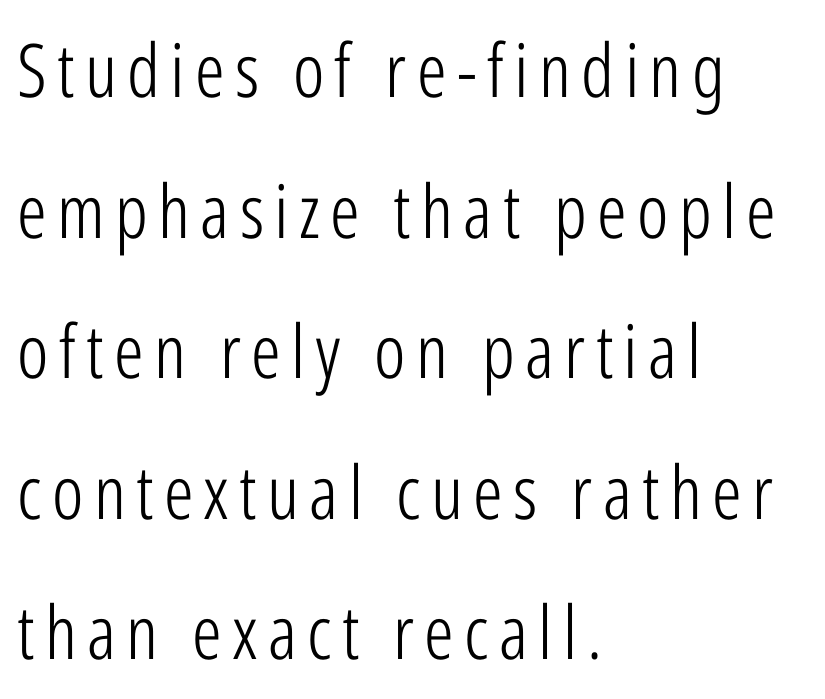
The image shows 74 px light, condensed sans-serif type, upright; set left-aligned, loose line spacing (1.9x), not underlined; low stroke contrast and a medium x-height.
